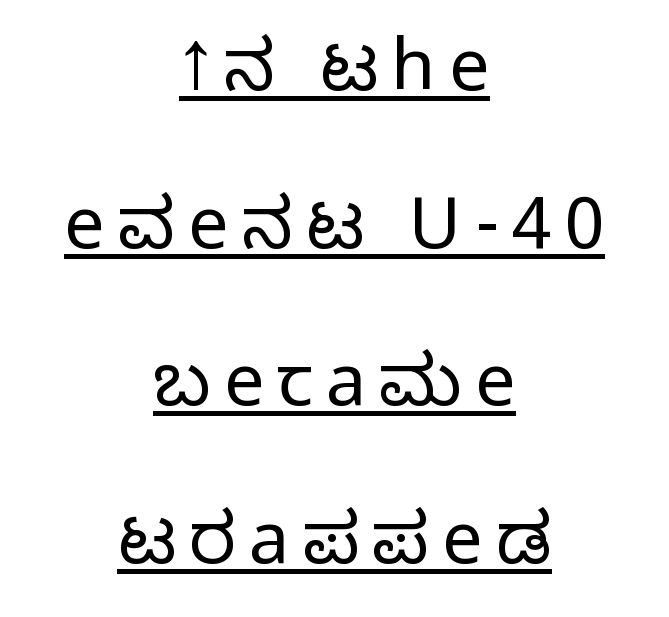
{"serif": "no", "italic": "no", "bold": "no", "weight": "light", "width": "normal", "stroke_contrast": "low", "x_height": "medium", "monospaced": "no", "underline": "yes", "align": "center", "line_spacing": "loose", "line_spacing_ratio": 2.19, "glyph_px": 72}
